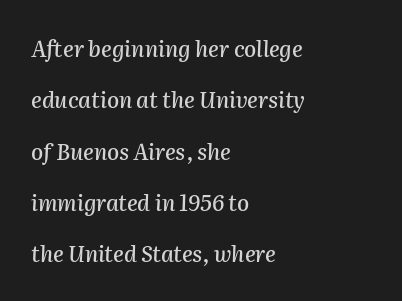
Anything drawn beneath the words? Only blank space. Is the letter spacing exaggerated? No — it looks like the ordinary default. Teacher's note: observe the even left margin — that is flush-left alignment. Compared with typical paragraphs, the rows here are farther apart. The typography opts for an oblique posture over an upright one.
